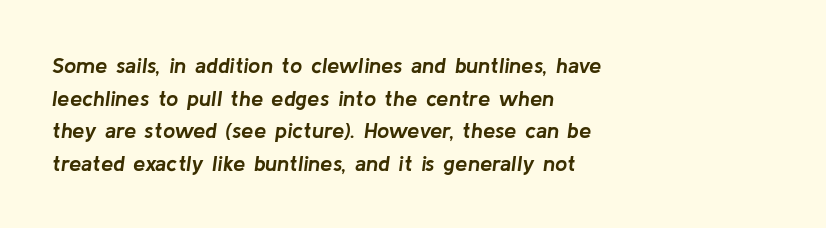
{"italic": "yes", "lean": "right", "slant_degrees": 8, "bold": "yes", "underline": "no", "align": "left", "line_spacing": "normal", "line_spacing_ratio": 1.48, "letter_spacing": "normal", "letter_spacing_em": 0.0, "glyph_px": 22}
